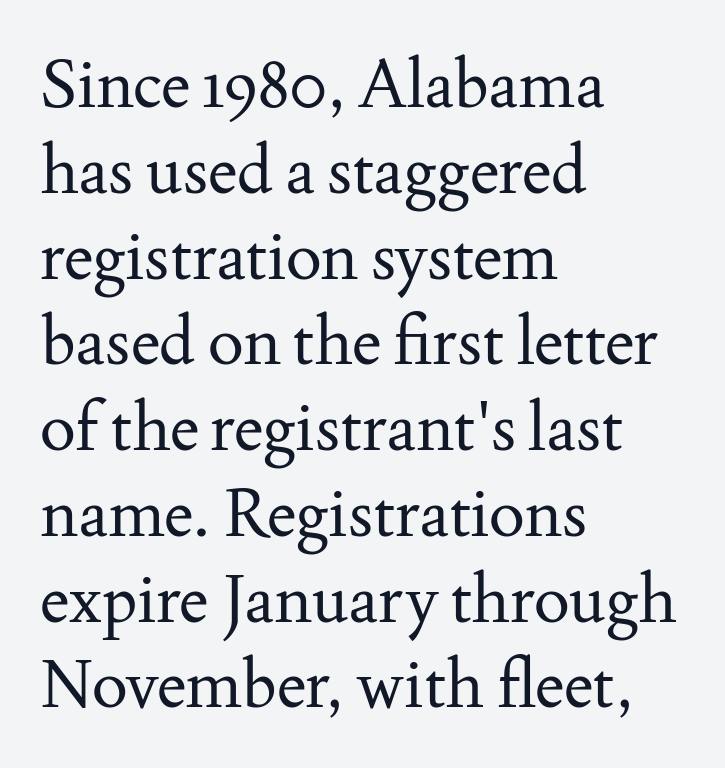
It's the straight-up-and-down kind of type. The weight would be labelled regular, book, light, or lighter still. The rendering shows small feet on the letterforms — a serif design. Notice how descenders clear the ascenders below comfortably — that's standard leading. No word sits above an underline.
